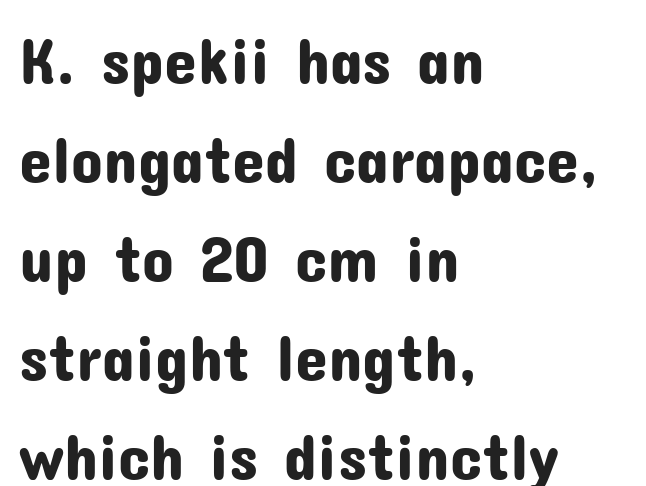
Q: Is the text italic (slanted)? A: No, it is upright.
Q: Is the typeface a serif or a sans-serif typeface? A: Sans-serif.
Q: Is the text underlined? A: No.
Q: How is the paragraph aligned? A: Left-aligned.
Q: Is the spacing between letters normal or unusually wide? A: Normal.
Q: Is the spacing between lines tight, normal or loose? A: Normal.
Q: Width (condensed, normal, or wide)? A: Normal.
Q: Stroke contrast? A: Low.
Q: x-height? A: Medium.
Q: Monospaced? A: No.
